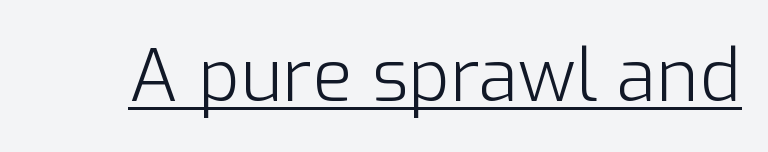
The rendering uses natural spacing where letterforms have individual widths. Counters stay open thanks to moderate or lighter strokes. Unlike italic type, these characters show no tilt at all. This rendering employs a face without finishing strokes, i.e., a sans-serif. Observe the ordinary spacing: letters are neighbours, not strangers. The rendered words wear a rule along their underside.
